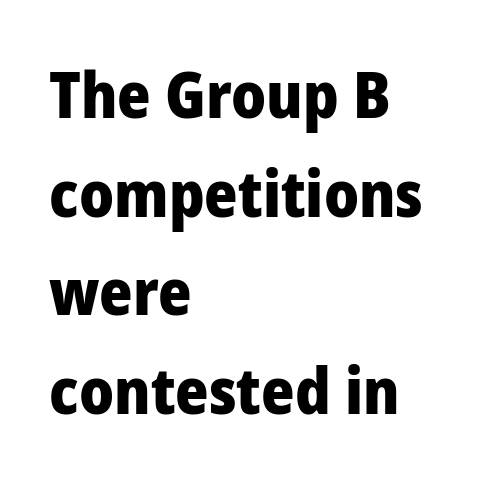
{"serif": "no", "italic": "no", "bold": "yes", "weight": "heavy", "width": "normal", "stroke_contrast": "low", "x_height": "medium", "monospaced": "no", "underline": "no", "align": "left", "line_spacing": "normal", "line_spacing_ratio": 1.54, "letter_spacing": "normal", "letter_spacing_em": 0.0, "glyph_px": 64}
